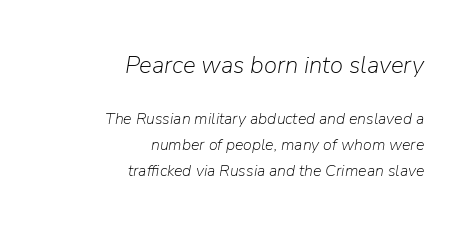
The image shows 24 px text type, italic (leaning right); set right-aligned, normal line spacing (1.64x), normal letter spacing, not underlined; the first (top) block is 1.5x larger.
